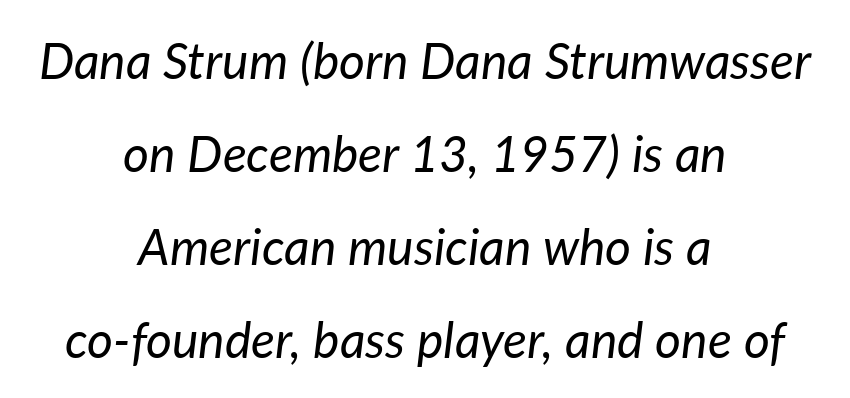
Q: Is the text bold? A: No.
Q: Is the text italic (slanted)? A: Yes, it leans right by about 7 degrees.
Q: Is the text underlined? A: No.
Q: How is the paragraph aligned? A: Centered.
Q: Is the spacing between letters normal or unusually wide? A: Normal.
Q: Width (condensed, normal, or wide)? A: Normal.
Q: Stroke contrast? A: Low.
Q: x-height? A: Medium.
Q: Monospaced? A: No.
